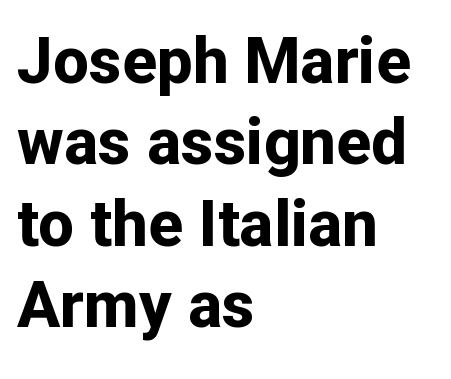
Q: Is the text bold? A: Yes.
Q: Is the text italic (slanted)? A: No, it is upright.
Q: Is the typeface a serif or a sans-serif typeface? A: Sans-serif.
Q: Is the text underlined? A: No.
Q: How is the paragraph aligned? A: Left-aligned.
Q: Is the spacing between letters normal or unusually wide? A: Normal.
Q: Is the spacing between lines tight, normal or loose? A: Normal.
Q: Width (condensed, normal, or wide)? A: Normal.
Q: Stroke contrast? A: Low.
Q: x-height? A: Medium.
Q: Monospaced? A: No.
